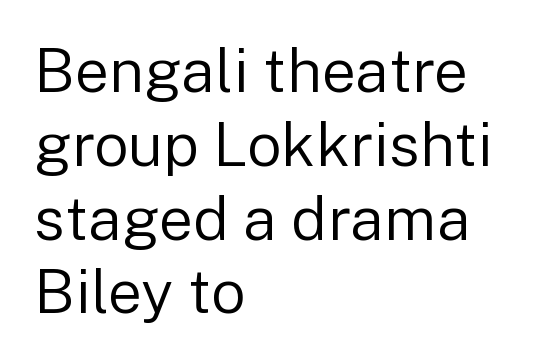
{"serif": "no", "italic": "no", "bold": "no", "weight": "regular", "width": "normal", "stroke_contrast": "low", "x_height": "medium", "monospaced": "no", "underline": "no", "align": "left", "line_spacing_ratio": 1.21, "letter_spacing": "normal", "letter_spacing_em": 0.0, "glyph_px": 61}
